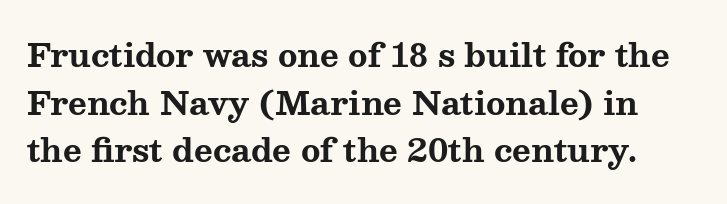
Compared with typical paragraphs, the rows here are spaced about the same. Is the type bold? Yes — the strokes are clearly thick and heavy. The rendering shows small feet on the letterforms — a serif design. Tracking value appears to be zero — textbook default spacing.
